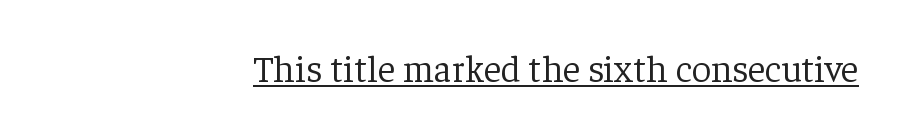
{"serif": "yes", "italic": "no", "bold": "no", "weight": "light", "width": "normal", "stroke_contrast": "low", "x_height": "medium", "monospaced": "no", "underline": "yes", "align": "right", "letter_spacing": "normal", "letter_spacing_em": 0.0, "glyph_px": 38}
